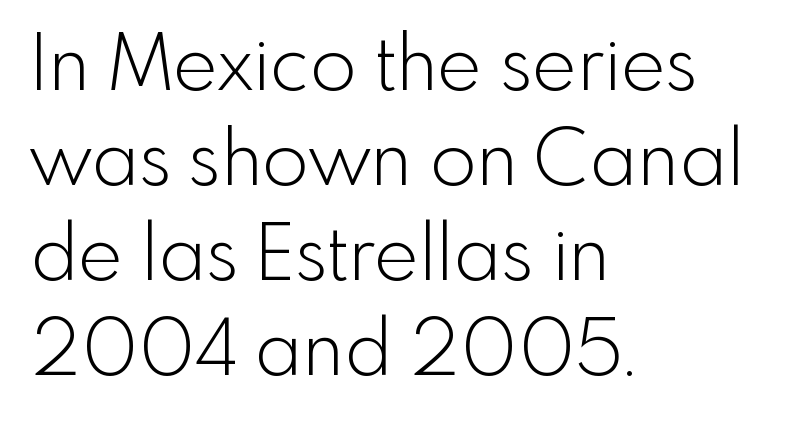
The image shows 76 px light sans-serif type, upright; set left-aligned, normal line spacing (1.25x), normal letter spacing, not underlined; a small x-height.
